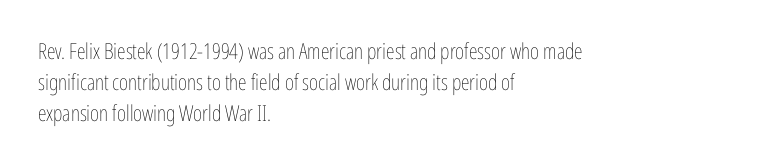
The image shows 22 px text type, upright; set left-aligned, normal line spacing (1.4x), normal letter spacing, not underlined.
